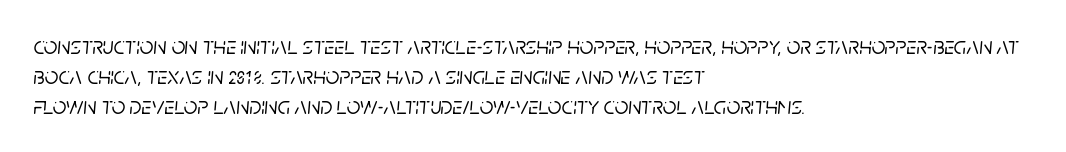
The image shows 24 px text type, italic (leaning right); set left-aligned, normal line spacing (1.26x), normal letter spacing, not underlined.
